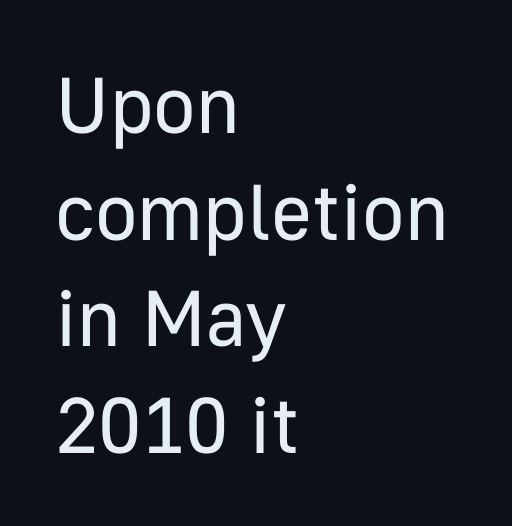
Weight: in the light-to-regular range. The lines in this sample share a left origin and differ only in where they stop. You can tell from the bare stems that sans-serif type was used. Decoration check: the copy has no underline.
